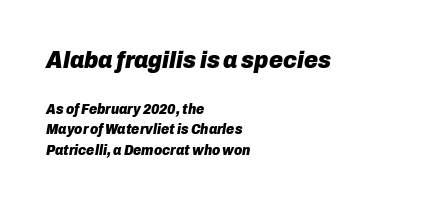
Q: Is the text bold? A: Yes.
Q: Is the text italic (slanted)? A: Yes, it leans right by about 10 degrees.
Q: Is the text underlined? A: No.
Q: How is the paragraph aligned? A: Left-aligned.
Q: Is the spacing between letters normal or unusually wide? A: Normal.
Q: Is the spacing between lines tight, normal or loose? A: Normal.
Q: Which block of text is set in a larger size, the first (top) or the second (bottom)? A: The first (top) one.
